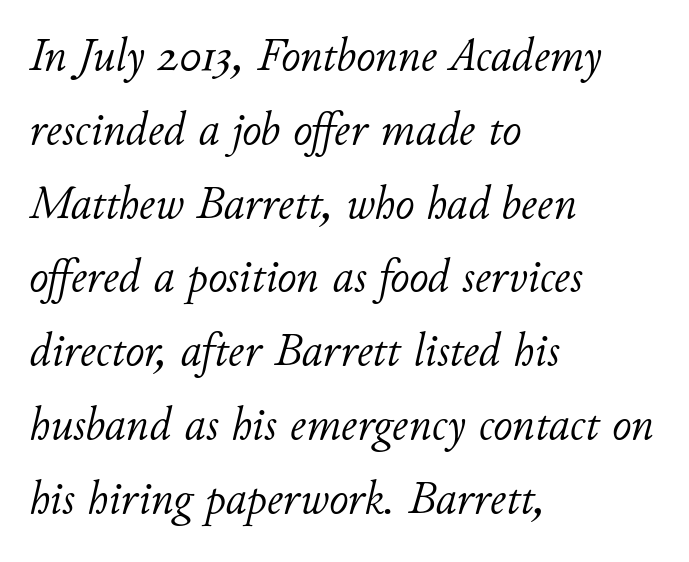
{"italic": "yes", "lean": "right", "slant_degrees": 11, "bold": "no", "weight": "light", "width": "normal", "stroke_contrast": "low", "x_height": "small", "monospaced": "no", "underline": "no", "align": "left", "line_spacing": "normal", "line_spacing_ratio": 1.57, "letter_spacing": "normal", "letter_spacing_em": 0.0, "glyph_px": 47}
